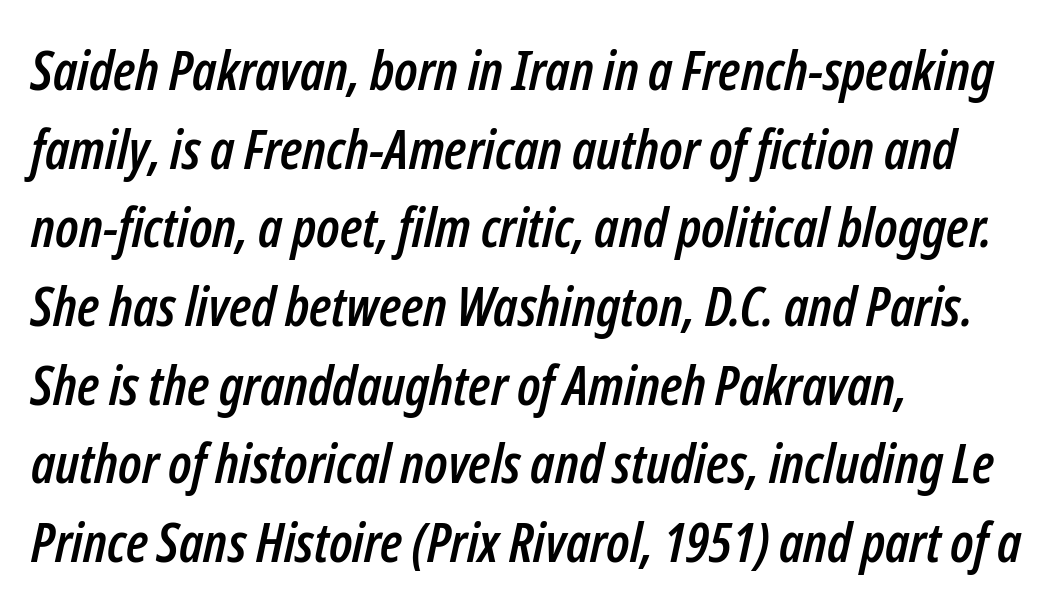
The image shows 55 px condensed type, italic (leaning right); set left-aligned, normal line spacing (1.43x), normal letter spacing, not underlined; low stroke contrast and a medium x-height.
